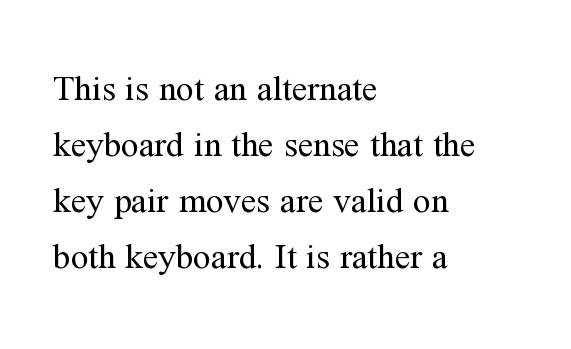
Q: Is the text bold? A: No.
Q: Is the text italic (slanted)? A: No, it is upright.
Q: Is the typeface a serif or a sans-serif typeface? A: Serif.
Q: Is the text underlined? A: No.
Q: How is the paragraph aligned? A: Left-aligned.
Q: Is the spacing between letters normal or unusually wide? A: Normal.
Q: Is the spacing between lines tight, normal or loose? A: Normal.
Q: Width (condensed, normal, or wide)? A: Normal.
Q: Stroke contrast? A: Medium.
Q: x-height? A: Medium.
Q: Monospaced? A: No.
